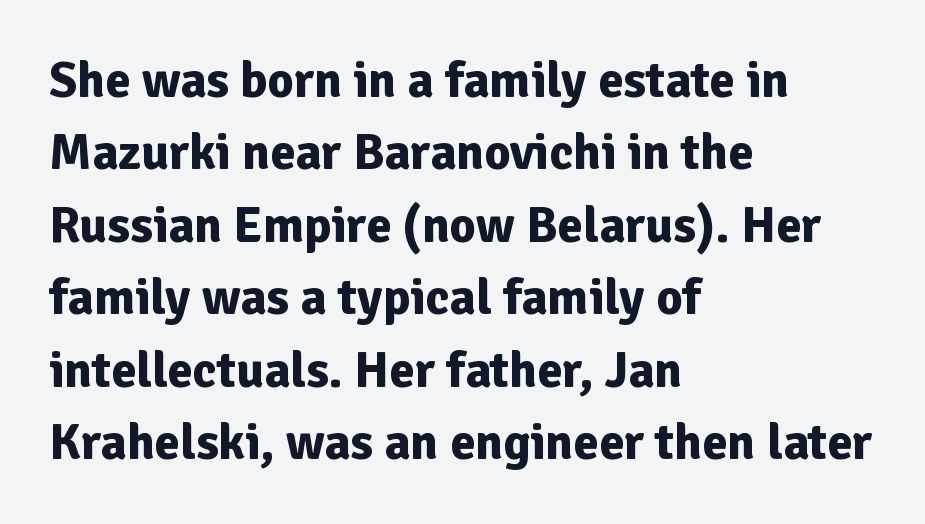
The image shows 51 px bold sans-serif type, upright; set left-aligned, normal line spacing (1.42x), normal letter spacing, not underlined; low stroke contrast and a medium x-height.
